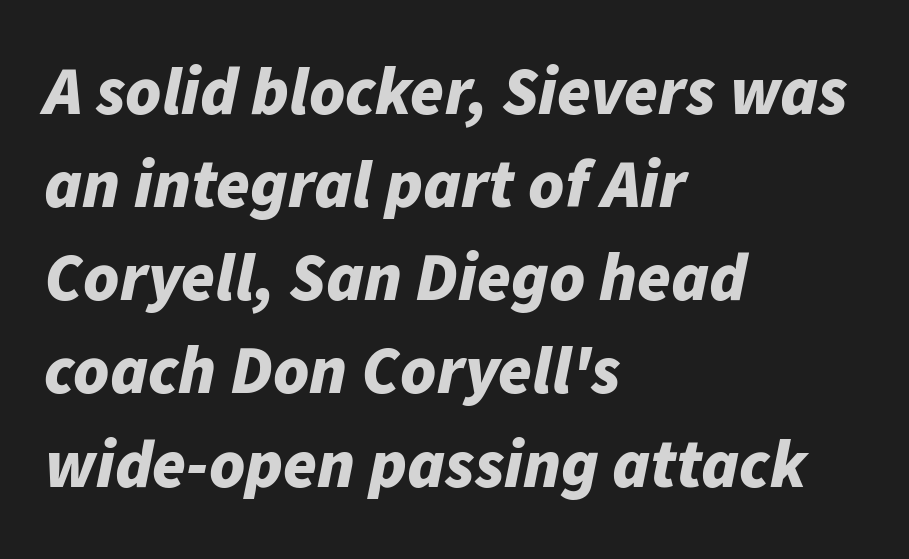
{"italic": "yes", "lean": "right", "slant_degrees": 11, "bold": "yes", "weight": "bold", "width": "normal", "stroke_contrast": "low", "x_height": "medium", "monospaced": "no", "underline": "no", "align": "left", "line_spacing": "normal", "line_spacing_ratio": 1.37, "letter_spacing": "normal", "letter_spacing_em": 0.0, "glyph_px": 68}
